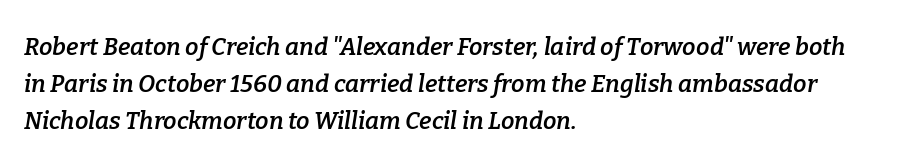
The image shows 24 px text type, italic (leaning right); set left-aligned, normal line spacing (1.54x), normal letter spacing, not underlined.
